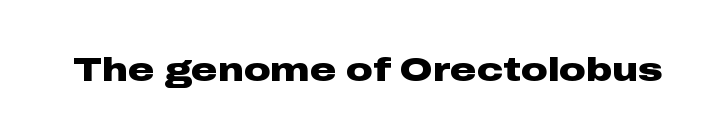
The image shows 33 px heavy, wide sans-serif type, upright; set normal letter spacing, not underlined; low stroke contrast and a medium x-height.
